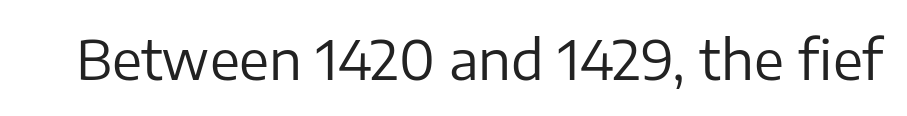
I'd call this a sans setting — the letters go barefoot. You could not count columns in this text — the font is proportionally spaced. No italicization has been applied; the sample stays upright. Is the stroke heavy? The answer is a plain regular-or-lighter.
